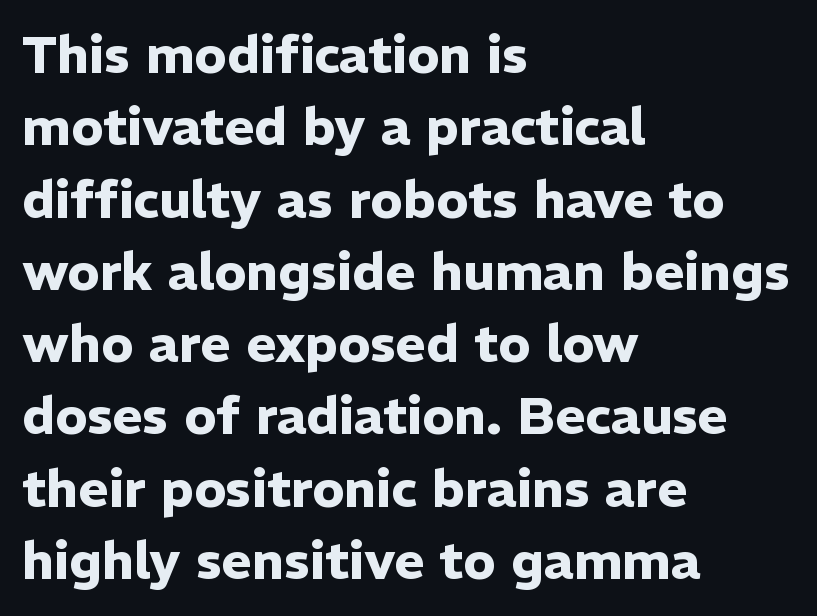
{"serif": "no", "italic": "no", "bold": "yes", "weight": "heavy", "width": "normal", "stroke_contrast": "low", "x_height": "medium", "monospaced": "no", "underline": "no", "align": "left", "line_spacing": "normal", "line_spacing_ratio": 1.39, "letter_spacing": "normal", "letter_spacing_em": 0.0, "glyph_px": 52}
